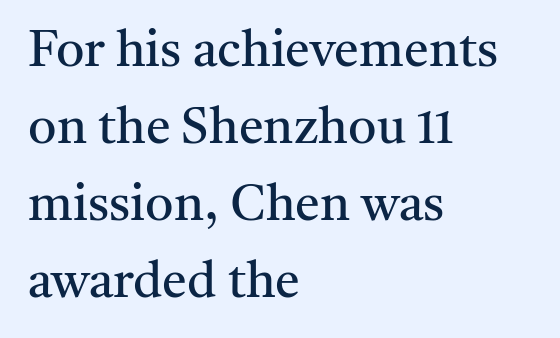
Q: Is the text bold? A: No.
Q: Is the text italic (slanted)? A: No, it is upright.
Q: Is the typeface a serif or a sans-serif typeface? A: Serif.
Q: Is the text underlined? A: No.
Q: How is the paragraph aligned? A: Left-aligned.
Q: Is the spacing between letters normal or unusually wide? A: Normal.
Q: Is the spacing between lines tight, normal or loose? A: Normal.
Q: Width (condensed, normal, or wide)? A: Normal.
Q: Stroke contrast? A: Medium.
Q: x-height? A: Medium.
Q: Monospaced? A: No.
